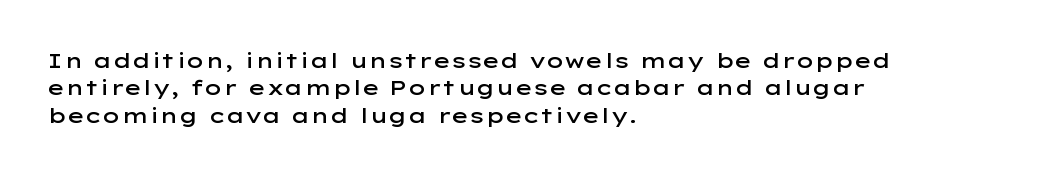
Line beginnings align vertically; line endings do not. Weight: semibold (demi). Tracking here is standard; glyphs follow each other at the usual distance. If you drew a line through each stem, it would be perfectly vertical. Has an underline been added? It has not.
